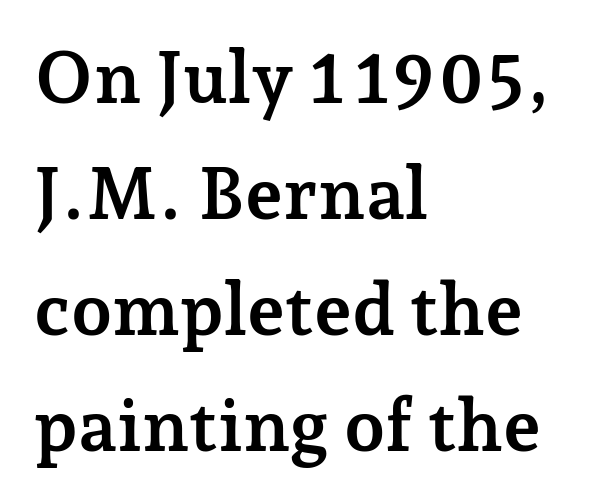
These lines are rendered in a variable-pitch font. Stroke terminals: seriffed. Look at the stroke-to-counter ratio: heavy, a bold. Only glyphs here, with clear space below each row.
